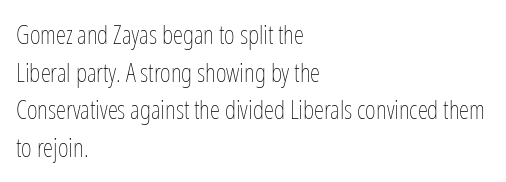
Q: Is the text bold? A: No.
Q: Is the text italic (slanted)? A: No, it is upright.
Q: Is the text underlined? A: No.
Q: How is the paragraph aligned? A: Left-aligned.
Q: Is the spacing between letters normal or unusually wide? A: Normal.
Q: Is the spacing between lines tight, normal or loose? A: Normal.
